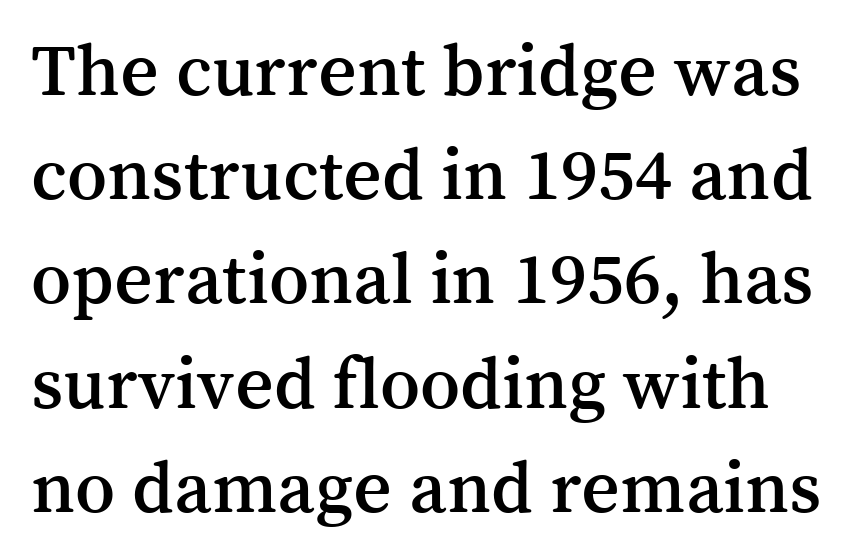
The image shows 75 px serif type, upright; set normal line spacing (1.39x), normal letter spacing, not underlined; medium stroke contrast and a medium x-height.
